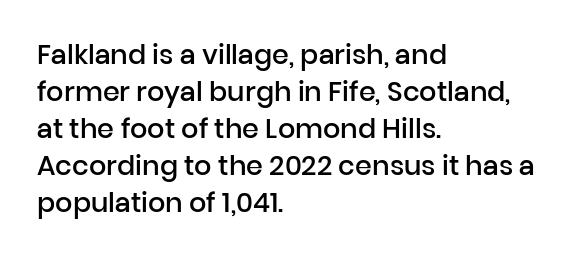
Q: Is the text bold? A: Semi-bold.
Q: Is the text italic (slanted)? A: No, it is upright.
Q: Is the text underlined? A: No.
Q: How is the paragraph aligned? A: Left-aligned.
Q: Is the spacing between letters normal or unusually wide? A: Normal.
Q: Is the spacing between lines tight, normal or loose? A: Normal.
